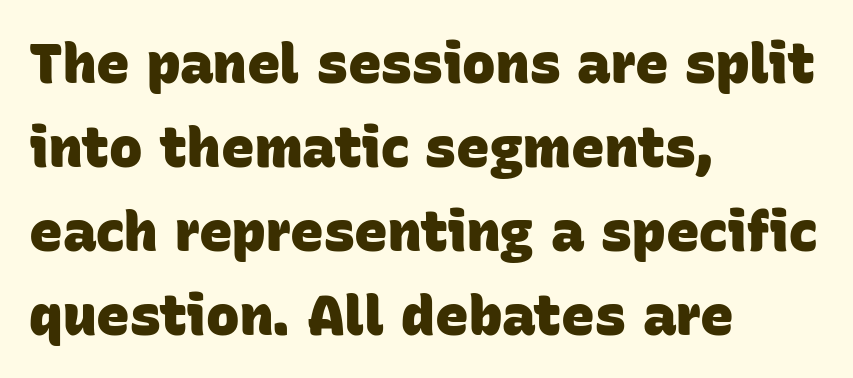
As a designer I'd log this as weight 700, bold. Any mark beneath the type? The region is blank. Each letter keeps its own natural width here, so spacing adapts to shape. This sample uses plain, unmodified letter spacing. In CSS terms this would be text-align: left.
